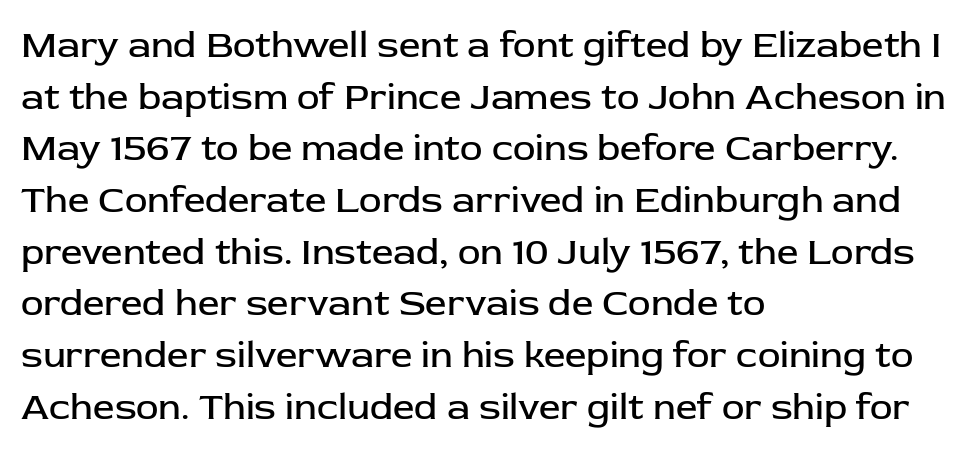
{"serif": "no", "italic": "no", "bold": "no", "weight": "regular", "width": "normal", "stroke_contrast": "low", "x_height": "medium", "monospaced": "no", "underline": "no", "align": "left", "line_spacing": "normal", "line_spacing_ratio": 1.36, "letter_spacing": "normal", "letter_spacing_em": 0.0, "glyph_px": 38}
